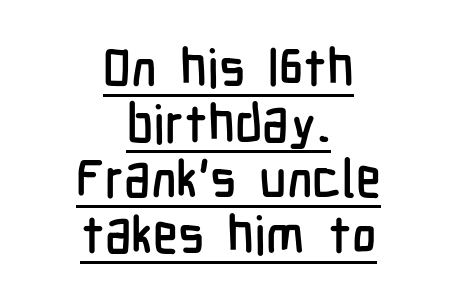
Caption: multi-line text, centered on the measure. The face used here appears with an underline applied. The font family rendered here belongs to the sans-serif group. These lines are rendered in a variable-pitch font.
